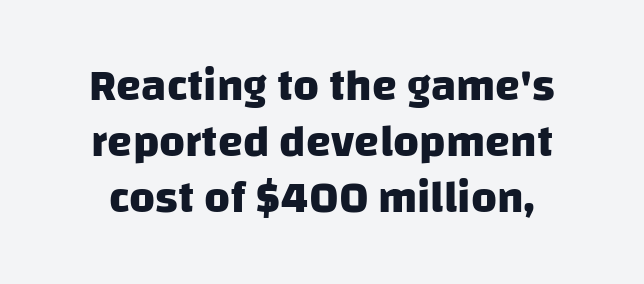
{"serif": "no", "bold": "yes", "weight": "heavy", "width": "normal", "stroke_contrast": "low", "x_height": "large", "monospaced": "no", "underline": "no", "align": "center", "line_spacing_ratio": 1.24, "letter_spacing": "normal", "letter_spacing_em": 0.0, "glyph_px": 45}
